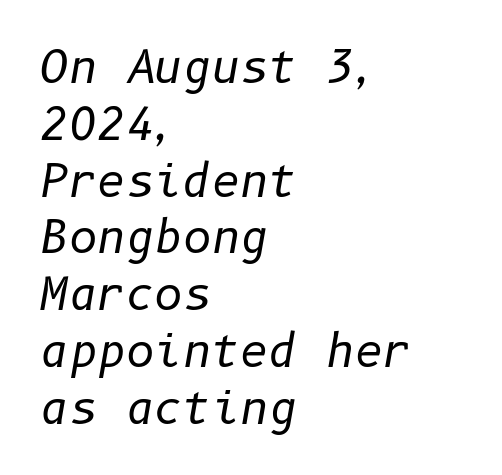
{"italic": "yes", "lean": "right", "slant_degrees": 10, "bold": "no", "weight": "regular", "width": "normal", "stroke_contrast": "low", "x_height": "medium", "underline": "no", "align": "left", "line_spacing": "normal", "line_spacing_ratio": 1.29, "letter_spacing": "normal", "letter_spacing_em": 0.0, "glyph_px": 44}
